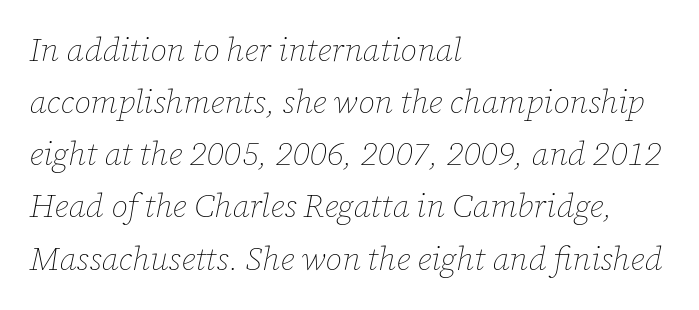
The image shows 33 px thin type, italic (leaning right); set left-aligned, normal line spacing (1.58x), normal letter spacing, not underlined; low stroke contrast and a medium x-height.
